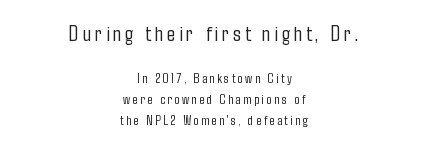
The image shows 22 px text type, upright; set centered, normal line spacing (1.49x), not underlined; the first (top) block is 1.57x larger.
